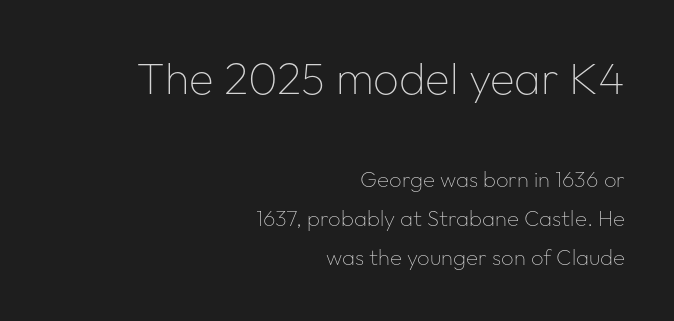
{"serif": "no", "italic": "no", "bold": "no", "weight": "thin", "width": "normal", "stroke_contrast": "low", "x_height": "medium", "monospaced": "no", "underline": "no", "align": "right", "line_spacing_ratio": 1.78, "letter_spacing": "normal", "letter_spacing_em": 0.0, "larger_block": "first", "size_ratio": 2.05, "glyph_px": 45}
